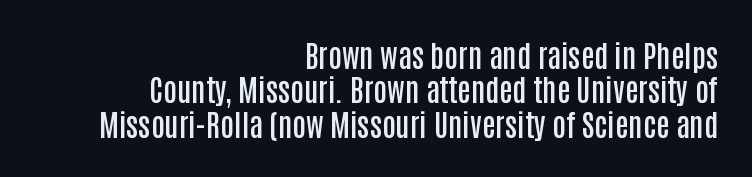
{"serif": "no", "italic": "no", "bold": "semi", "weight": "semibold", "width": "condensed", "stroke_contrast": "low", "x_height": "large", "monospaced": "no", "underline": "no", "align": "right", "line_spacing": "tight", "line_spacing_ratio": 1.15, "letter_spacing": "normal", "letter_spacing_em": 0.0, "glyph_px": 30}
